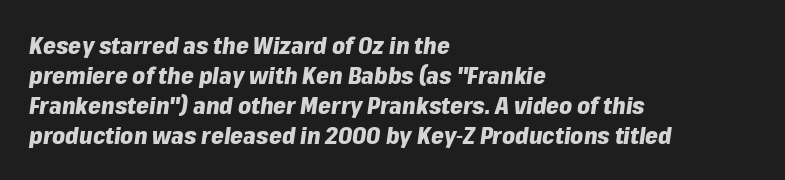
Q: Is the text bold? A: Yes.
Q: Is the text italic (slanted)? A: Yes, it leans right by about 8 degrees.
Q: Is the text underlined? A: No.
Q: How is the paragraph aligned? A: Left-aligned.
Q: Is the spacing between letters normal or unusually wide? A: Normal.
Q: Is the spacing between lines tight, normal or loose? A: Normal.
